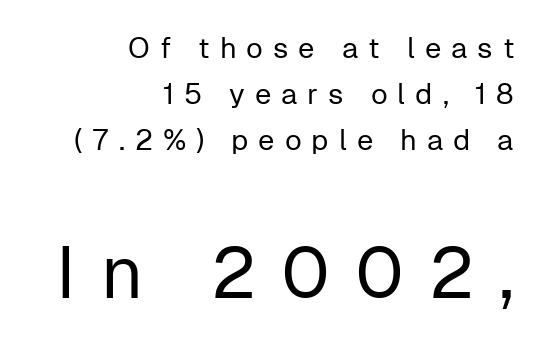
Q: Is the text bold? A: No.
Q: Is the text italic (slanted)? A: No, it is upright.
Q: Is the typeface a serif or a sans-serif typeface? A: Sans-serif.
Q: Is the text underlined? A: No.
Q: How is the paragraph aligned? A: Right-aligned.
Q: Is the spacing between letters normal or unusually wide? A: Unusually wide.
Q: Is the spacing between lines tight, normal or loose? A: Normal.
Q: Which block of text is set in a larger size, the first (top) or the second (bottom)? A: The second (bottom) one.
Q: Width (condensed, normal, or wide)? A: Normal.
Q: Stroke contrast? A: Low.
Q: x-height? A: Medium.
Q: Monospaced? A: No.
